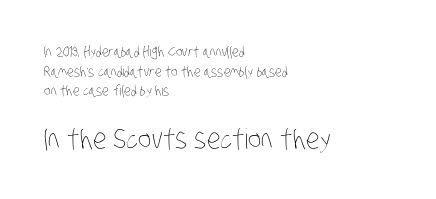
{"bold": "no", "weight": "thin", "width": "condensed", "stroke_contrast": "low", "x_height": "large", "monospaced": "no", "underline": "no", "align": "left", "line_spacing": "normal", "line_spacing_ratio": 1.4, "letter_spacing": "normal", "letter_spacing_em": 0.0, "larger_block": "second", "size_ratio": 2.0, "glyph_px": 28}
